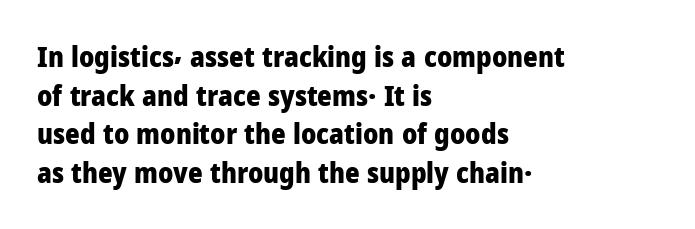
The image shows 28 px heavy sans-serif type, upright; set left-aligned, normal line spacing (1.38x), normal letter spacing, not underlined; low stroke contrast and a medium x-height.
